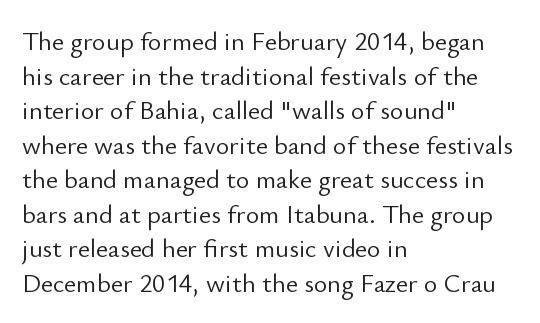
{"italic": "no", "bold": "no", "underline": "no", "align": "left", "line_spacing": "normal", "line_spacing_ratio": 1.33, "letter_spacing": "normal", "letter_spacing_em": 0.0, "glyph_px": 26}
